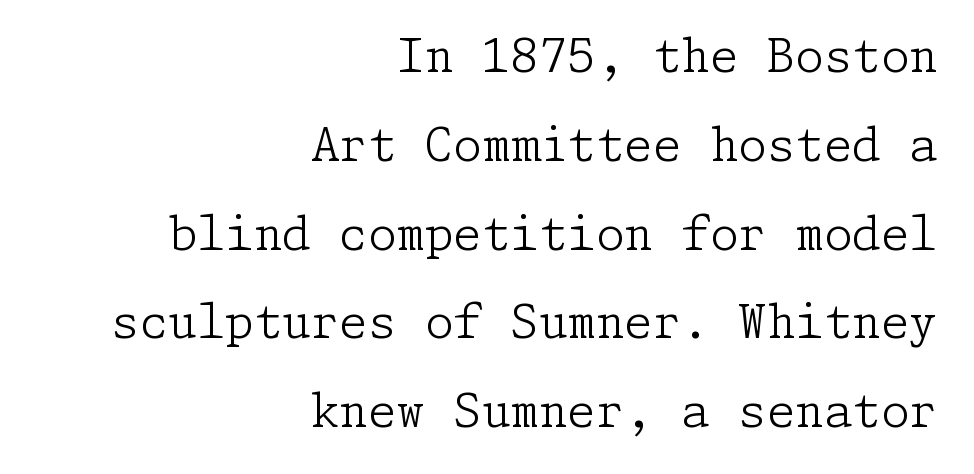
The image shows 46 px light serif type, upright; set right-aligned, loose line spacing (1.93x), normal letter spacing, not underlined; low stroke contrast and a medium x-height.
